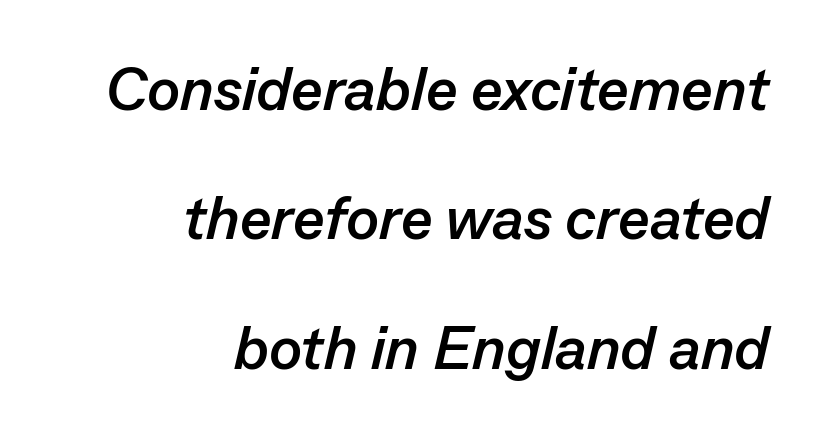
{"italic": "yes", "lean": "right", "slant_degrees": 13, "bold": "yes", "weight": "semibold", "width": "normal", "stroke_contrast": "low", "x_height": "medium", "monospaced": "no", "underline": "no", "align": "right", "line_spacing": "loose", "line_spacing_ratio": 2.12, "letter_spacing": "normal", "letter_spacing_em": 0.0, "glyph_px": 61}
